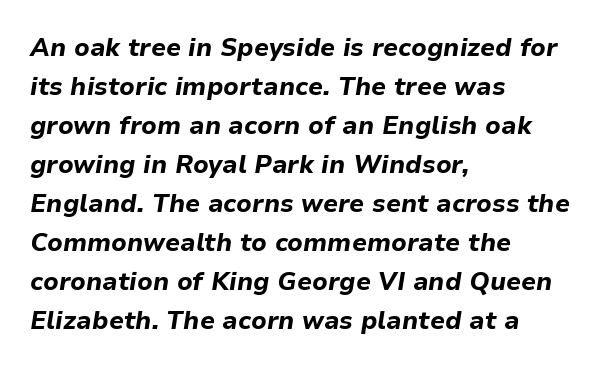
Q: Is the text bold? A: Yes.
Q: Is the text italic (slanted)? A: Yes, it leans right by about 9 degrees.
Q: Is the text underlined? A: No.
Q: How is the paragraph aligned? A: Left-aligned.
Q: Is the spacing between letters normal or unusually wide? A: Normal.
Q: Is the spacing between lines tight, normal or loose? A: Normal.
